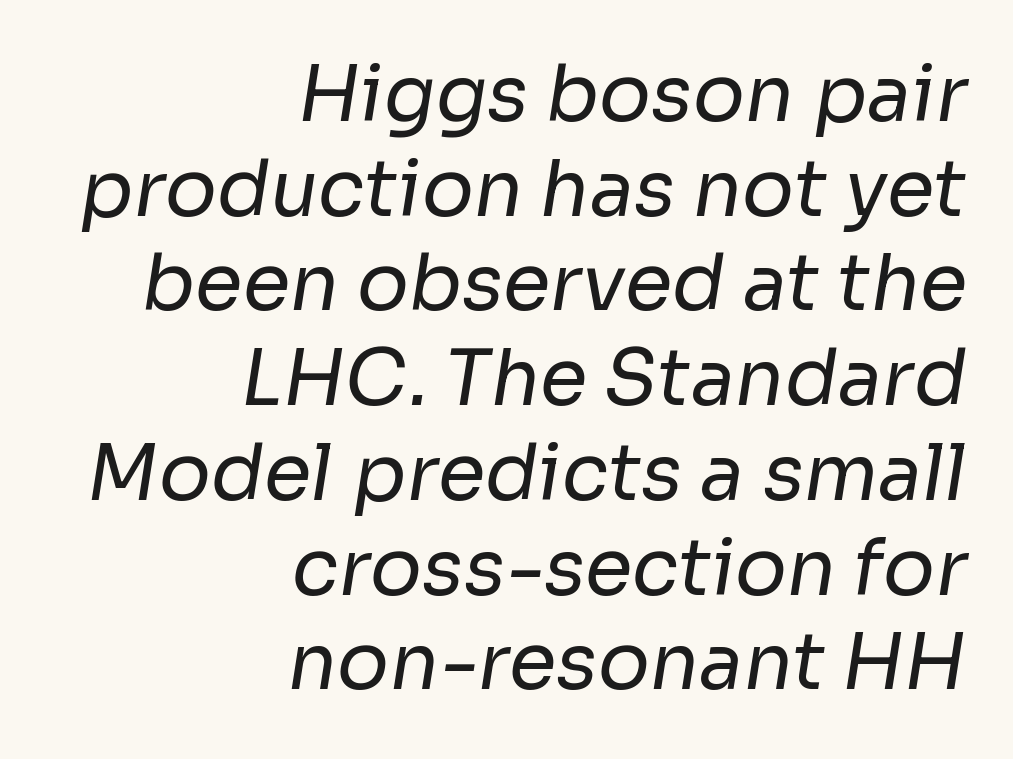
Glance below the letters and you will spot only blank space. Is this a fixed-width face? No — the glyphs have proportional, varying widths. Check where the strokes stop: nothing finishes them off — pure sans. A flush-right, rag-left setting is used for this passage.
